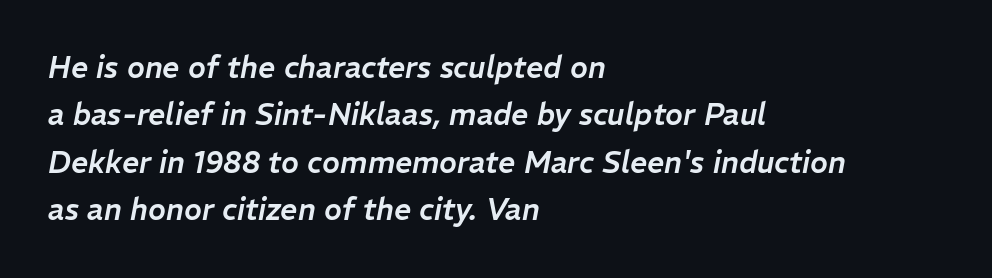
The image shows 30 px text type, italic (leaning right); set left-aligned, normal line spacing (1.58x), normal letter spacing, not underlined; low stroke contrast and a medium x-height.
